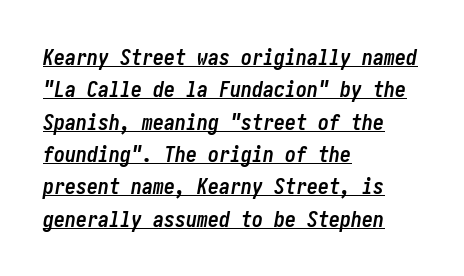
Where is the straight margin? On the left. This sample carries an underscore along the baseline area. Heavy, bold letterforms. The face used here has a pronounced slope to its letters. Quick note: interline space is typical. The letterforms sit shoulder to shoulder at normal distance.
